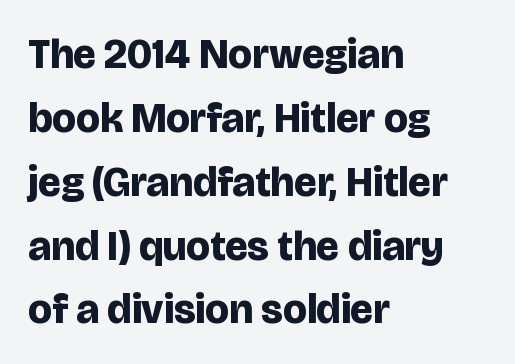
Letterform terminals end flat and unadorned throughout the passage. A student would call this left alignment; a typographer would say flush left, rag right. The gap between lines stays unmarked. Observe the ordinary spacing: letters are neighbours, not strangers. Thick stems and heavy bowls — unmistakably bold.
